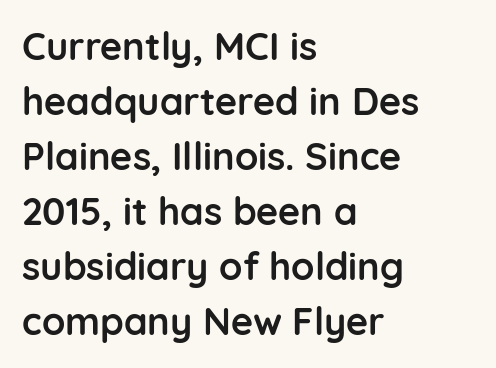
The image shows 38 px semibold sans-serif type, upright; set left-aligned, normal line spacing (1.45x), normal letter spacing, not underlined; low stroke contrast and a medium x-height.
